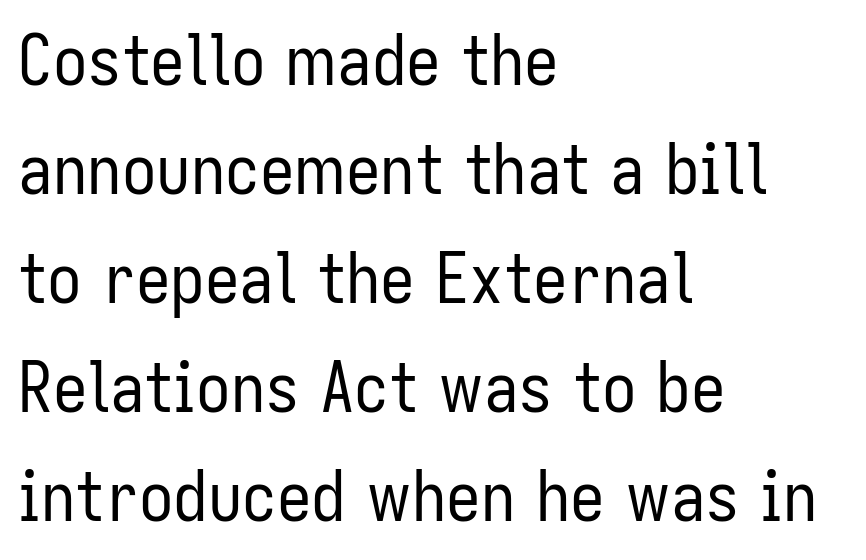
Q: Is the text bold? A: No.
Q: Is the text italic (slanted)? A: No, it is upright.
Q: Is the typeface a serif or a sans-serif typeface? A: Sans-serif.
Q: Is the text underlined? A: No.
Q: How is the paragraph aligned? A: Left-aligned.
Q: Is the spacing between letters normal or unusually wide? A: Normal.
Q: Is the spacing between lines tight, normal or loose? A: Normal.
Q: Width (condensed, normal, or wide)? A: Condensed.
Q: Stroke contrast? A: Low.
Q: x-height? A: Medium.
Q: Monospaced? A: No.
